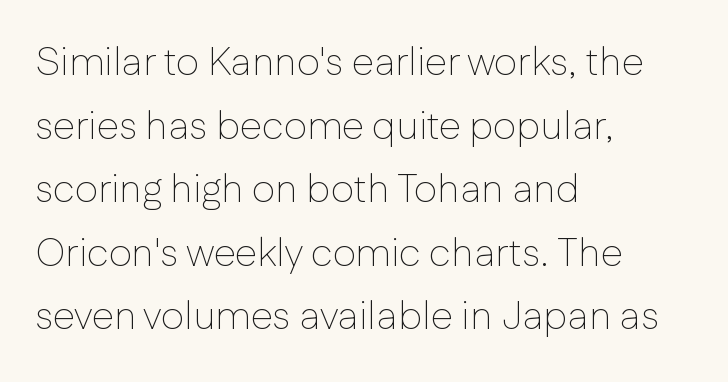
The image shows 40 px thin sans-serif type, upright; set left-aligned, normal line spacing (1.59x), normal letter spacing, not underlined; low stroke contrast and a medium x-height.
